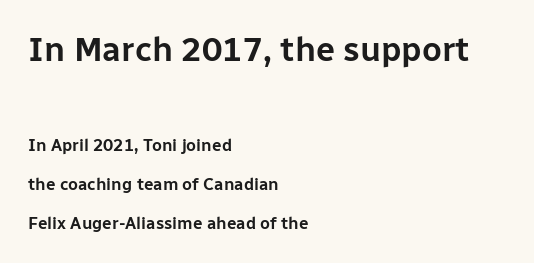
The image shows 34 px sans-serif type, upright; set left-aligned, loose line spacing (2.31x), normal letter spacing, not underlined; the first (top) block is 2.0x larger; low stroke contrast and a medium x-height.
